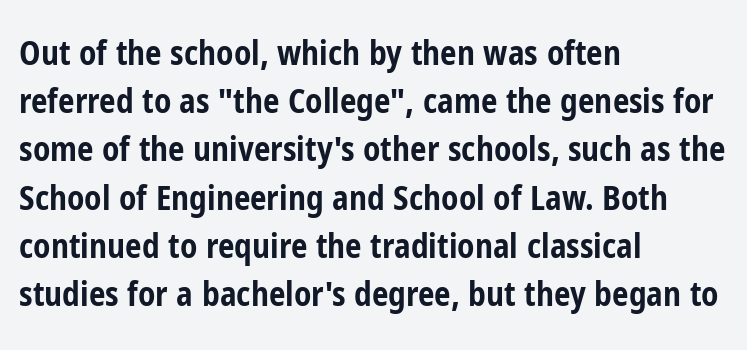
Examine the stroke ends and you'll find no serifs. Lines of text with bare space underneath. Think of a printed novel: that variable character pitch is what you see here. Heft: maximum for text — a bold. No extra tracking has been applied to these lines. Does the leading feel generous? No, just average.
